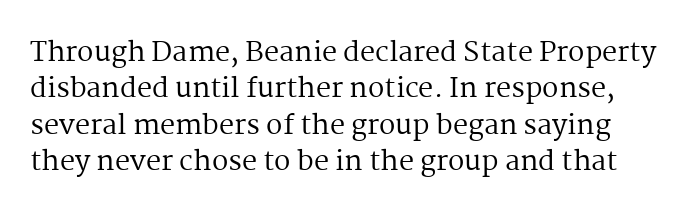
Q: Is the text bold? A: No.
Q: Is the text italic (slanted)? A: No, it is upright.
Q: Is the text underlined? A: No.
Q: Is the spacing between letters normal or unusually wide? A: Normal.
Q: Is the spacing between lines tight, normal or loose? A: Normal.
